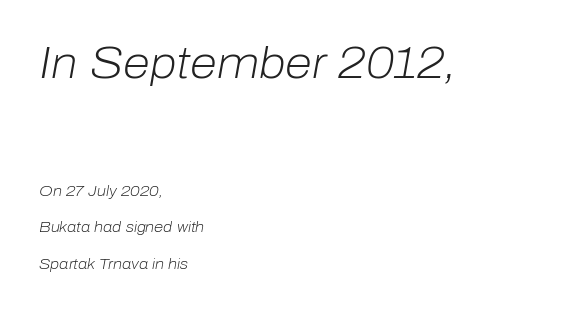
Q: Is the text bold? A: No.
Q: Is the text italic (slanted)? A: Yes, it leans right by about 10 degrees.
Q: Is the text underlined? A: No.
Q: How is the paragraph aligned? A: Left-aligned.
Q: Is the spacing between letters normal or unusually wide? A: Normal.
Q: Is the spacing between lines tight, normal or loose? A: Loose.
Q: Which block of text is set in a larger size, the first (top) or the second (bottom)? A: The first (top) one.
Q: Width (condensed, normal, or wide)? A: Normal.
Q: Stroke contrast? A: Low.
Q: x-height? A: Medium.
Q: Monospaced? A: No.
